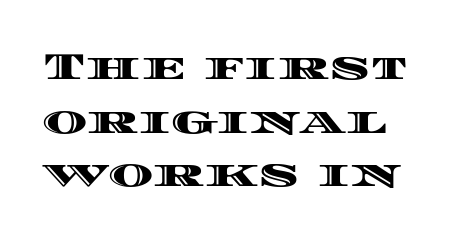
{"italic": "no", "width": "wide", "x_height": "large", "monospaced": "no", "underline": "no", "align": "left", "line_spacing": "normal", "line_spacing_ratio": 1.41, "letter_spacing": "normal", "letter_spacing_em": 0.0, "glyph_px": 38}
